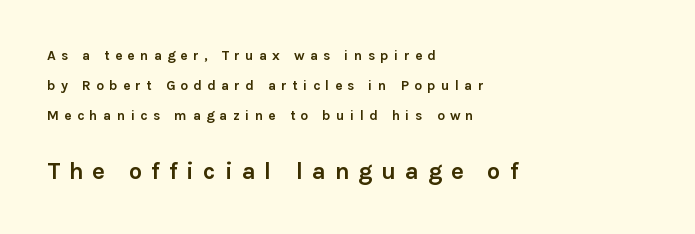
{"italic": "no", "bold": "yes", "underline": "no", "align": "left", "line_spacing": "loose", "line_spacing_ratio": 2.15, "letter_spacing": "wide", "letter_spacing_em": 0.37, "larger_block": "second", "size_ratio": 1.71, "glyph_px": 24}
